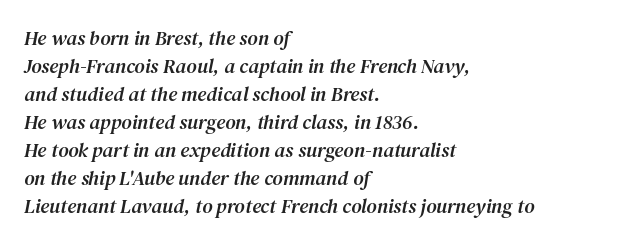
The image shows 20 px text type, italic (leaning right); set left-aligned, normal line spacing (1.4x), normal letter spacing, not underlined.
